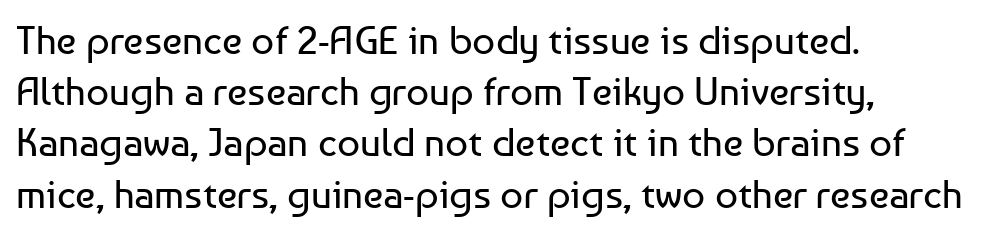
The image shows 40 px regular-weight sans-serif type, upright; set left-aligned, normal line spacing (1.28x), normal letter spacing, not underlined; low stroke contrast and a medium x-height.
